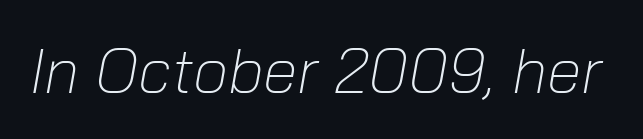
{"italic": "yes", "lean": "right", "slant_degrees": 10, "bold": "no", "weight": "light", "width": "normal", "stroke_contrast": "low", "x_height": "medium", "monospaced": "no", "underline": "no", "letter_spacing": "normal", "letter_spacing_em": 0.0, "glyph_px": 63}
